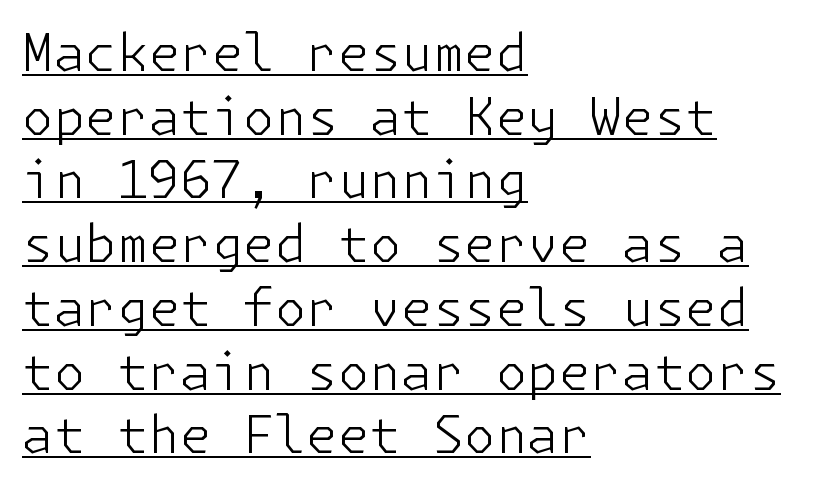
Grotesque or geometric, the face here clearly has no serifs. The axis of the letterforms is exactly vertical. On a weight scale, this lands at 450 or below. Line spacing here is normal.
